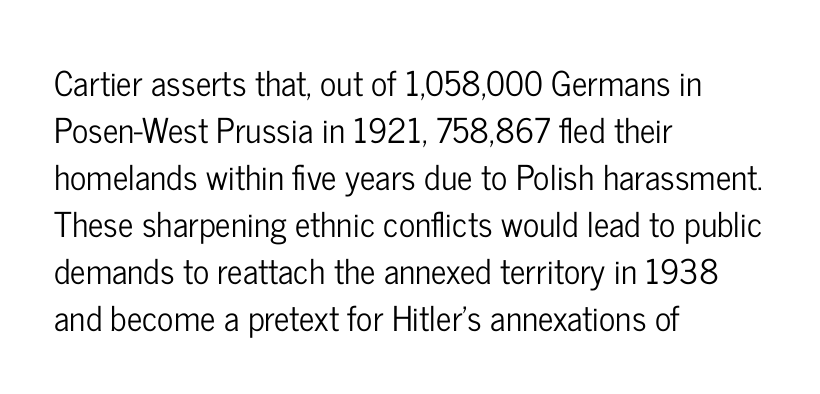
The image shows 34 px condensed sans-serif type, upright; set left-aligned, normal line spacing (1.38x), normal letter spacing, not underlined; low stroke contrast and a medium x-height.
